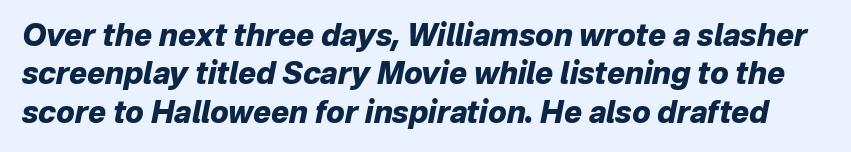
Q: Is the text bold? A: Yes.
Q: Is the text italic (slanted)? A: Yes, it leans right by about 12 degrees.
Q: Is the text underlined? A: No.
Q: Is the spacing between letters normal or unusually wide? A: Normal.
Q: Is the spacing between lines tight, normal or loose? A: Normal.
Q: Width (condensed, normal, or wide)? A: Normal.
Q: Stroke contrast? A: Low.
Q: x-height? A: Medium.
Q: Monospaced? A: No.
